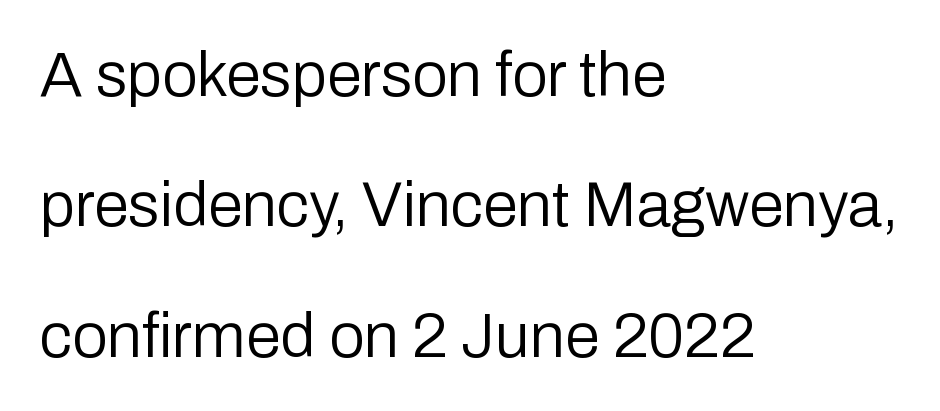
The image shows 63 px regular-weight sans-serif type, upright; set left-aligned, loose line spacing (2.07x), normal letter spacing, not underlined; low stroke contrast and a medium x-height.
